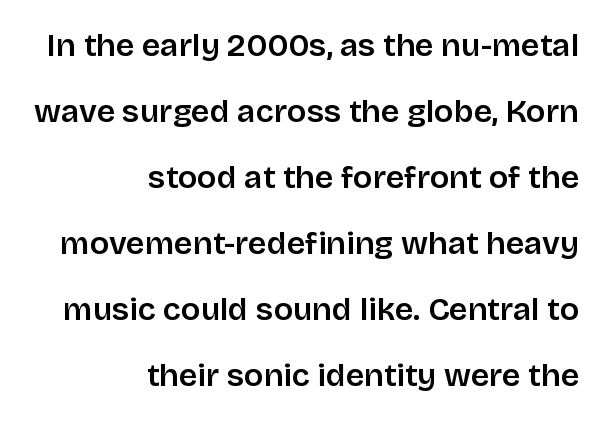
Has an underline been added? It has not. The rendering uses a semibold face; strokes are thickened but not to full bold. Loosely led — the rows are spread out. If you drew a line through each stem, it would be perfectly vertical. Students, note that the glyphs here touch the page at normal intervals.
